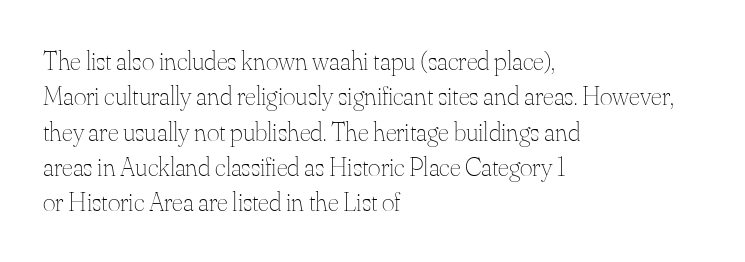
The image shows 27 px text type, upright; set left-aligned, normal line spacing (1.31x), normal letter spacing, not underlined.
